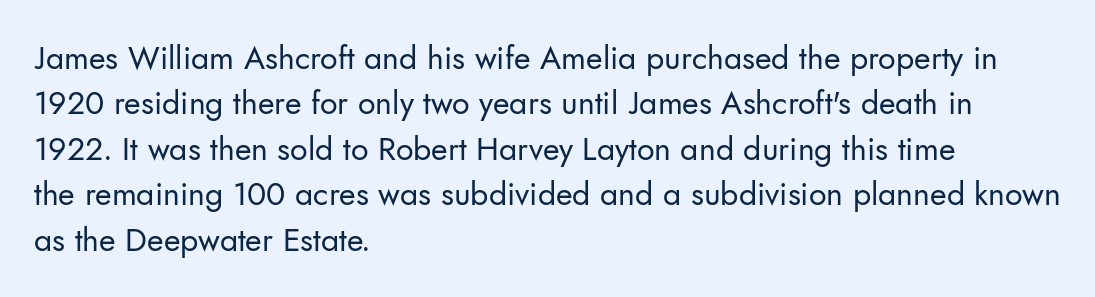
Character widths vary here, with narrow letters taking less room than wide ones. Honestly, the letter spacing is just normal — you wouldn't notice it. Vertical spacing — default. Leftover space on each line is placed entirely after the last word. The words here are not underlined.
